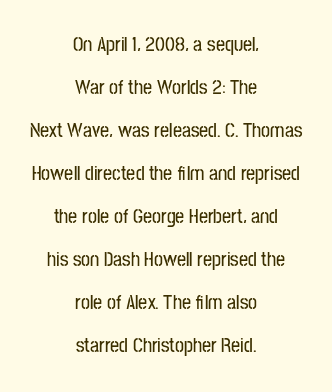
Q: Is the text italic (slanted)? A: No, it is upright.
Q: Is the text underlined? A: No.
Q: How is the paragraph aligned? A: Centered.
Q: Is the spacing between letters normal or unusually wide? A: Normal.
Q: Is the spacing between lines tight, normal or loose? A: Loose.
